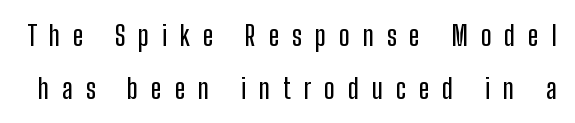
You could not count columns in this text — the font is proportionally spaced. The font family rendered here belongs to the sans-serif group. The gaps between neighbouring characters are conspicuously large. Does the lettering tilt? It doesn't — this is upright. Descenders are the only things crossing below the line.
